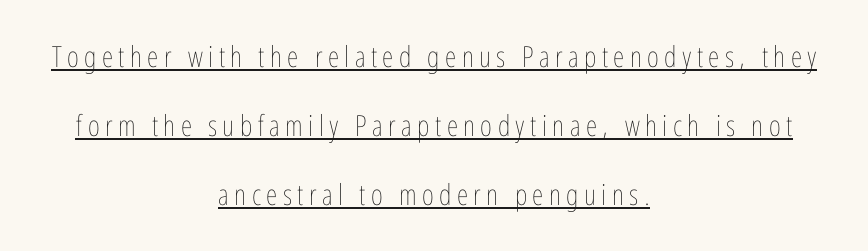
{"italic": "no", "bold": "no", "weight": "thin", "width": "condensed", "stroke_contrast": "low", "x_height": "medium", "monospaced": "no", "underline": "yes", "align": "center", "line_spacing": "loose", "line_spacing_ratio": 2.38, "glyph_px": 29}
